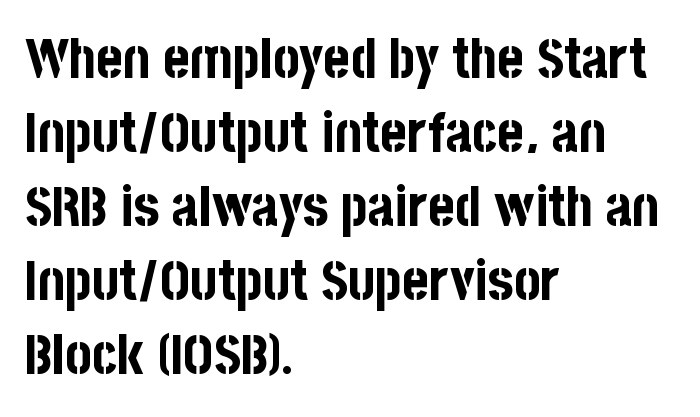
Q: Is the text bold? A: Yes.
Q: Is the text italic (slanted)? A: No, it is upright.
Q: Is the typeface a serif or a sans-serif typeface? A: Sans-serif.
Q: Is the text underlined? A: No.
Q: How is the paragraph aligned? A: Left-aligned.
Q: Is the spacing between letters normal or unusually wide? A: Normal.
Q: Is the spacing between lines tight, normal or loose? A: Normal.
Q: Width (condensed, normal, or wide)? A: Condensed.
Q: Stroke contrast? A: Low.
Q: x-height? A: Large.
Q: Monospaced? A: No.
